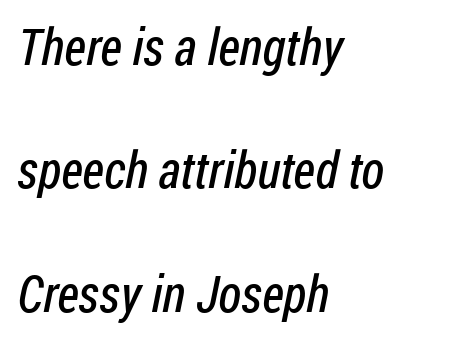
{"serif": "no", "bold": "no", "weight": "regular", "width": "condensed", "stroke_contrast": "low", "x_height": "medium", "monospaced": "no", "underline": "no", "align": "left", "line_spacing": "loose", "line_spacing_ratio": 2.42, "letter_spacing": "normal", "letter_spacing_em": 0.0, "glyph_px": 51}
